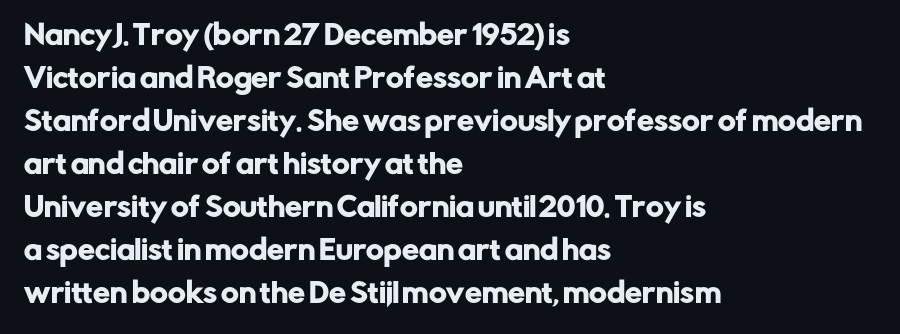
The image shows 27 px text type, upright; set left-aligned, normal line spacing (1.59x), normal letter spacing, not underlined.
